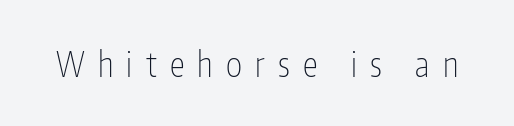
Q: Is the text bold? A: No.
Q: Is the text italic (slanted)? A: No, it is upright.
Q: Is the typeface a serif or a sans-serif typeface? A: Sans-serif.
Q: Is the text underlined? A: No.
Q: Is the spacing between letters normal or unusually wide? A: Unusually wide.
Q: Width (condensed, normal, or wide)? A: Condensed.
Q: Stroke contrast? A: Low.
Q: x-height? A: Medium.
Q: Monospaced? A: No.
